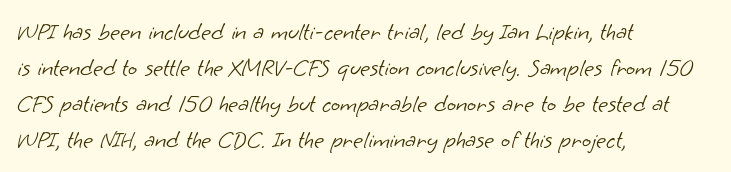
The characters are drawn with everyday or finer stroke widths. This sample is left-justified, so line endings fall wherever the words run out. Successive baselines arrive at the customary interval. Short note: letters normally spaced.
